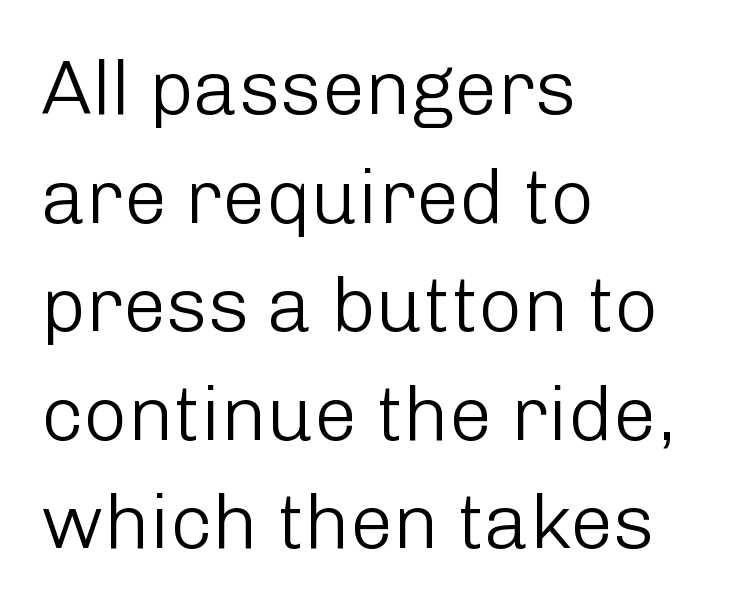
{"serif": "no", "italic": "no", "bold": "no", "weight": "light", "width": "normal", "stroke_contrast": "low", "x_height": "medium", "monospaced": "no", "underline": "no", "align": "left", "line_spacing": "normal", "line_spacing_ratio": 1.41, "letter_spacing": "normal", "letter_spacing_em": 0.0, "glyph_px": 77}
